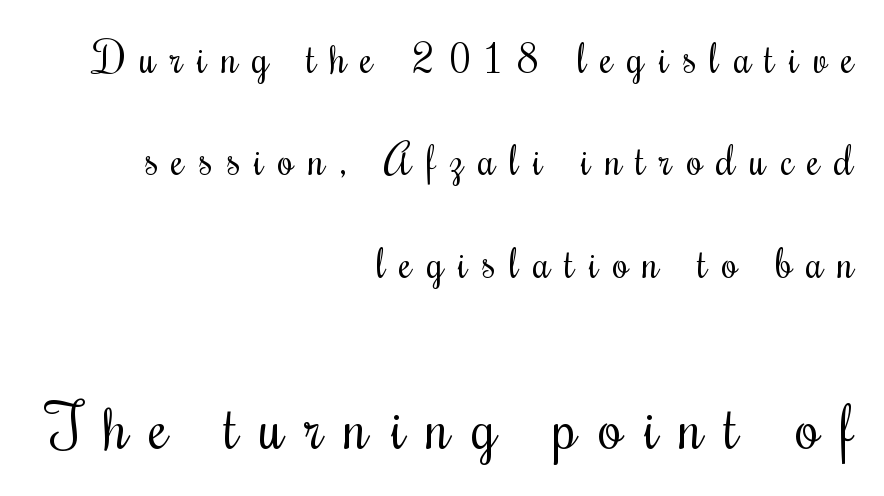
The image shows 61 px regular-weight, condensed serif type; set right-aligned, loose line spacing (2.5x), unusually wide letter spacing (+0.35 em), not underlined; the second (bottom) block is 1.49x larger; medium stroke contrast and a small x-height.
